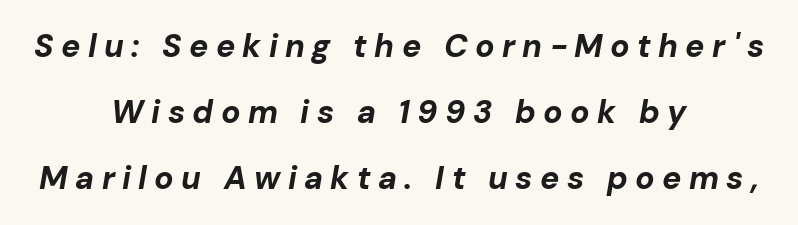
Q: Is the text bold? A: Yes.
Q: Is the text italic (slanted)? A: Yes, it leans right by about 10 degrees.
Q: Is the text underlined? A: No.
Q: How is the paragraph aligned? A: Centered.
Q: Is the spacing between letters normal or unusually wide? A: Unusually wide.
Q: Is the spacing between lines tight, normal or loose? A: Loose.
Q: Width (condensed, normal, or wide)? A: Normal.
Q: Stroke contrast? A: Low.
Q: x-height? A: Medium.
Q: Monospaced? A: No.
